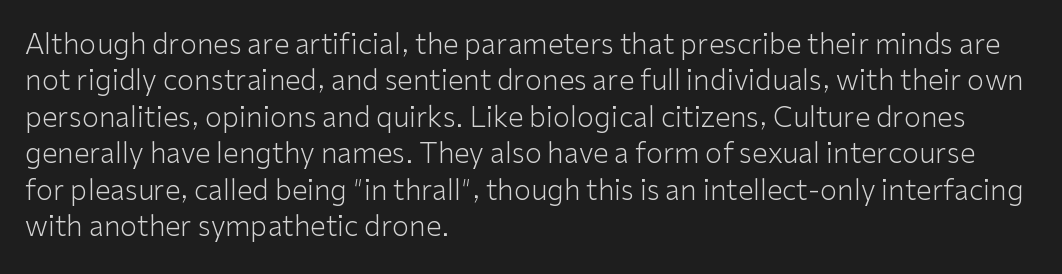
Q: Is the text bold? A: No.
Q: Is the text italic (slanted)? A: No, it is upright.
Q: Is the typeface a serif or a sans-serif typeface? A: Sans-serif.
Q: Is the text underlined? A: No.
Q: How is the paragraph aligned? A: Left-aligned.
Q: Is the spacing between letters normal or unusually wide? A: Normal.
Q: Is the spacing between lines tight, normal or loose? A: Normal.
Q: Width (condensed, normal, or wide)? A: Normal.
Q: Stroke contrast? A: Low.
Q: x-height? A: Medium.
Q: Monospaced? A: No.
